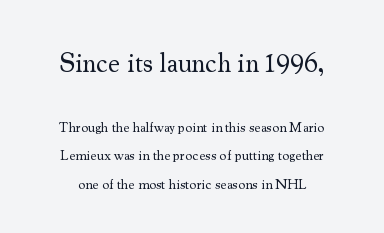
Q: Is the text bold? A: No.
Q: Is the text italic (slanted)? A: No, it is upright.
Q: Is the text underlined? A: No.
Q: Is the spacing between letters normal or unusually wide? A: Normal.
Q: Is the spacing between lines tight, normal or loose? A: Loose.
Q: Which block of text is set in a larger size, the first (top) or the second (bottom)? A: The first (top) one.
